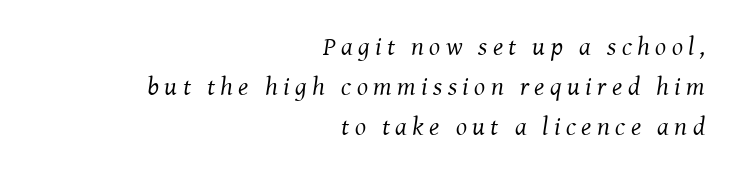
Q: Is the text bold? A: No.
Q: Is the text italic (slanted)? A: Yes, it leans right by about 8 degrees.
Q: Is the text underlined? A: No.
Q: How is the paragraph aligned? A: Right-aligned.
Q: Is the spacing between letters normal or unusually wide? A: Unusually wide.
Q: Is the spacing between lines tight, normal or loose? A: Normal.
